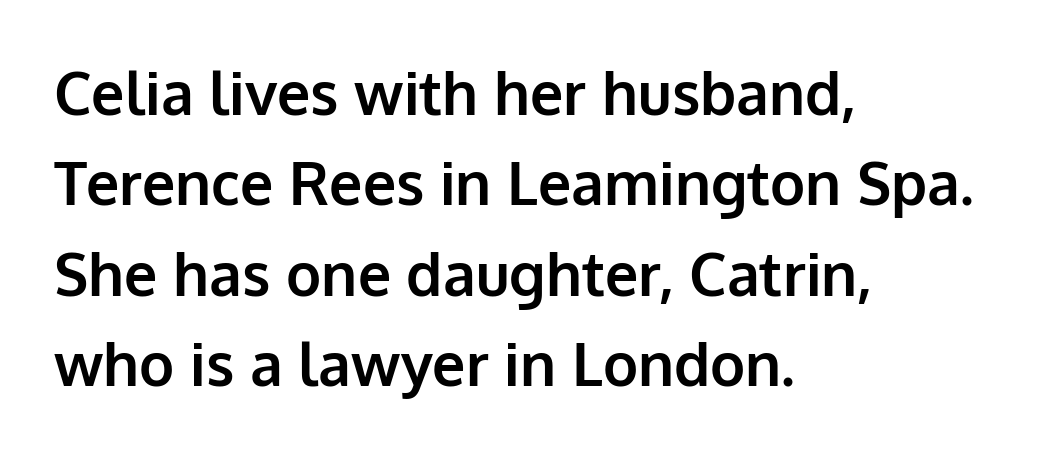
Q: Is the text bold? A: Yes.
Q: Is the text italic (slanted)? A: No, it is upright.
Q: Is the typeface a serif or a sans-serif typeface? A: Sans-serif.
Q: Is the text underlined? A: No.
Q: How is the paragraph aligned? A: Left-aligned.
Q: Is the spacing between letters normal or unusually wide? A: Normal.
Q: Is the spacing between lines tight, normal or loose? A: Normal.
Q: Width (condensed, normal, or wide)? A: Normal.
Q: Stroke contrast? A: Low.
Q: x-height? A: Medium.
Q: Monospaced? A: No.
